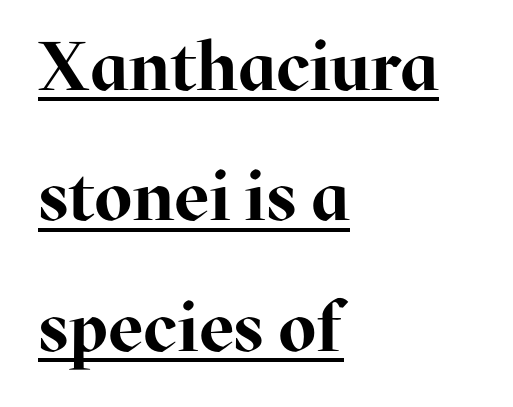
Weight: bold. A baseline rule has been typeset under these characters. Do the characters align in a grid? No, the font is proportional. Short note: letters normally spaced.
